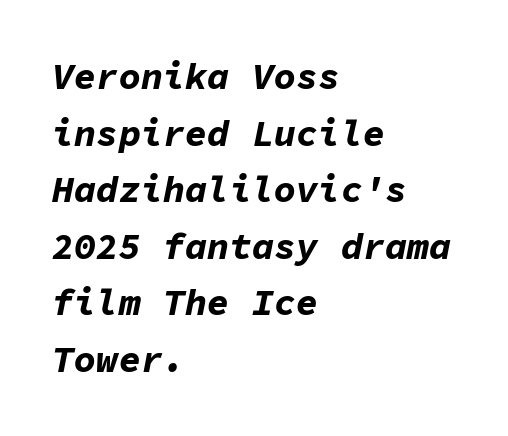
{"italic": "yes", "lean": "right", "slant_degrees": 11, "bold": "yes", "weight": "bold", "width": "normal", "stroke_contrast": "low", "x_height": "medium", "monospaced": "yes", "underline": "no", "align": "left", "line_spacing": "normal", "line_spacing_ratio": 1.53, "letter_spacing": "normal", "letter_spacing_em": 0.0, "glyph_px": 37}
